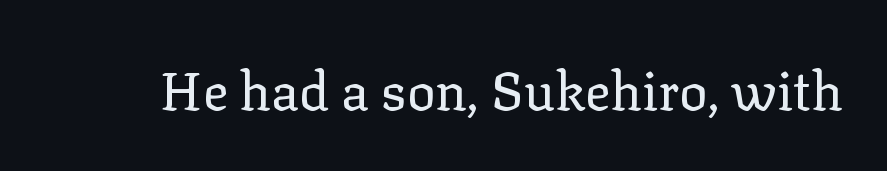
Students, note that the glyphs here touch the page at normal intervals. The designer went with a serif here, giving each stem small feet. The characters are drawn with everyday or finer stroke widths. Looks like regular typesetting: each glyph gets only the width it needs. No italicization has been applied; the sample stays upright.
